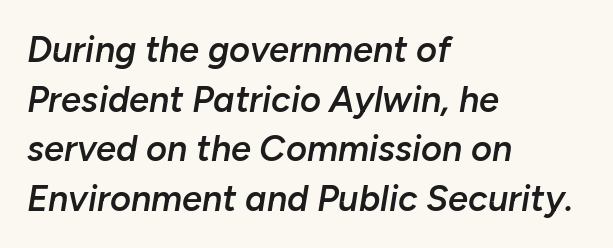
The image shows 36 px semibold type, italic (leaning right); set left-aligned, normal line spacing (1.38x), normal letter spacing, not underlined; low stroke contrast and a medium x-height.
